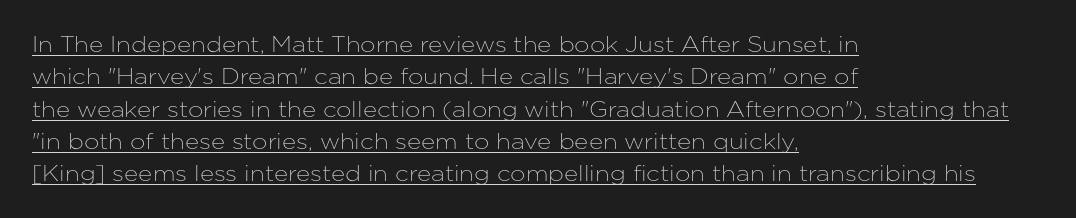
Q: Is the text italic (slanted)? A: No, it is upright.
Q: Is the text underlined? A: Yes.
Q: How is the paragraph aligned? A: Left-aligned.
Q: Is the spacing between letters normal or unusually wide? A: Normal.
Q: Is the spacing between lines tight, normal or loose? A: Normal.
